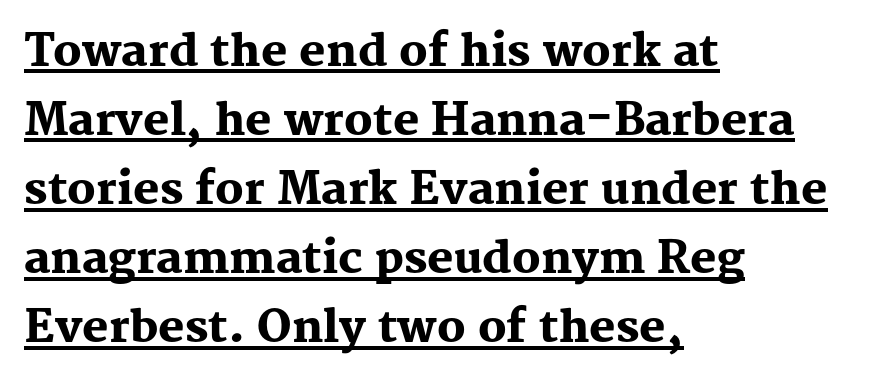
Q: Is the text bold? A: Yes.
Q: Is the text italic (slanted)? A: No, it is upright.
Q: Is the typeface a serif or a sans-serif typeface? A: Serif.
Q: Is the text underlined? A: Yes.
Q: How is the paragraph aligned? A: Left-aligned.
Q: Is the spacing between letters normal or unusually wide? A: Normal.
Q: Is the spacing between lines tight, normal or loose? A: Normal.
Q: Width (condensed, normal, or wide)? A: Normal.
Q: Stroke contrast? A: Medium.
Q: x-height? A: Medium.
Q: Monospaced? A: No.
